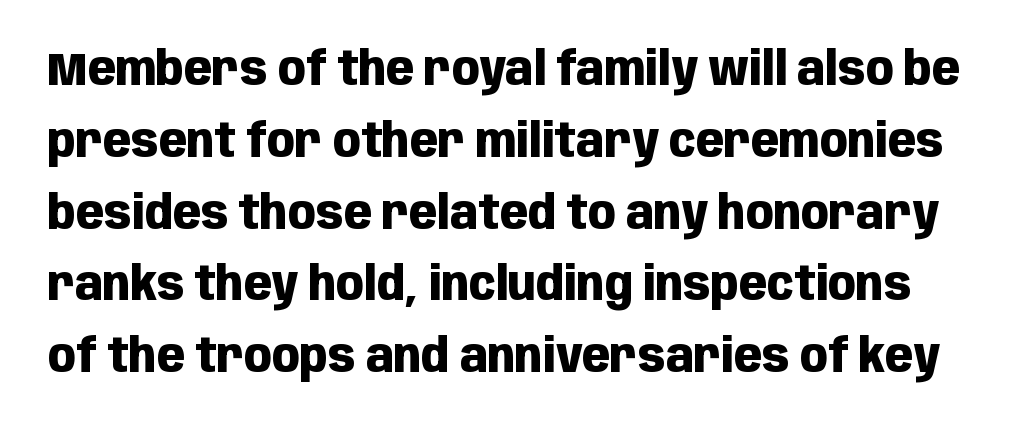
Q: Is the text bold? A: Yes.
Q: Is the text italic (slanted)? A: No, it is upright.
Q: Is the typeface a serif or a sans-serif typeface? A: Sans-serif.
Q: Is the text underlined? A: No.
Q: Is the spacing between letters normal or unusually wide? A: Normal.
Q: Is the spacing between lines tight, normal or loose? A: Normal.
Q: Width (condensed, normal, or wide)? A: Condensed.
Q: Stroke contrast? A: Low.
Q: x-height? A: Large.
Q: Monospaced? A: No.
